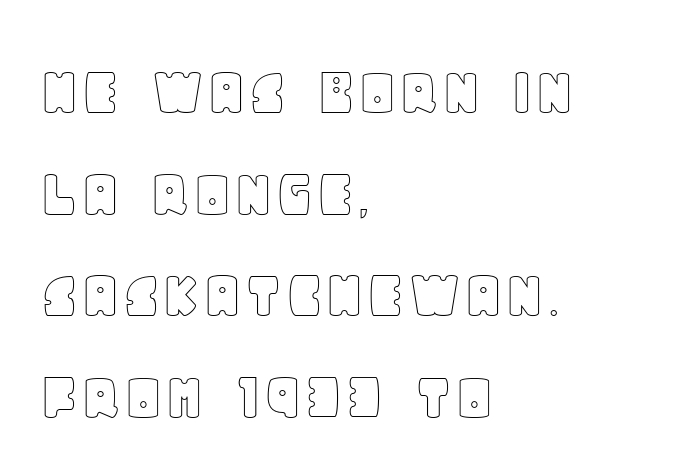
Unmarked baselines from the first word to the last. How are the letters spaced? Ordinarily, with no added tracking. Designer's note — italics off, roman on. Is there much room between lines? A standard amount, neither cramped nor airy. A typesetter would call this proportional, since set widths differ per character.
